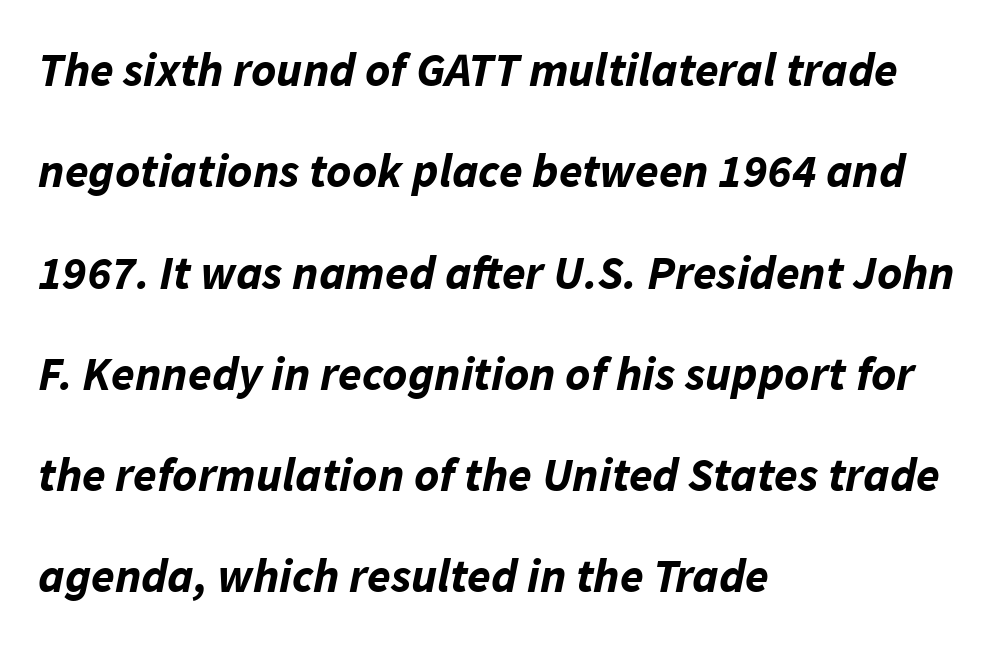
A classic flush-left, rag-right setting is used for this passage. Does the weight exceed regular? Yes, all the way to bold. Rendered with sloped, italic letterforms. Successive baselines arrive slowly, with a big drop between each.
